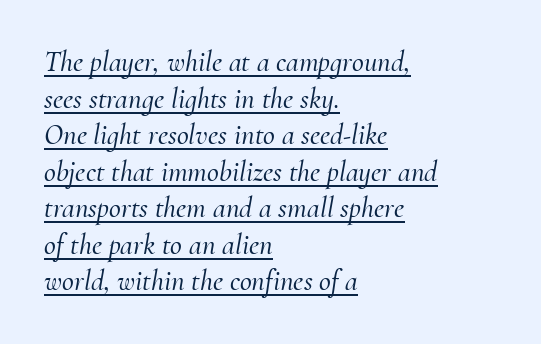
{"serif": "yes", "italic": "yes", "lean": "right", "slant_degrees": 10, "width": "normal", "stroke_contrast": "medium", "x_height": "small", "monospaced": "no", "underline": "yes", "align": "left", "line_spacing": "normal", "line_spacing_ratio": 1.26, "letter_spacing": "normal", "letter_spacing_em": 0.0, "glyph_px": 29}
